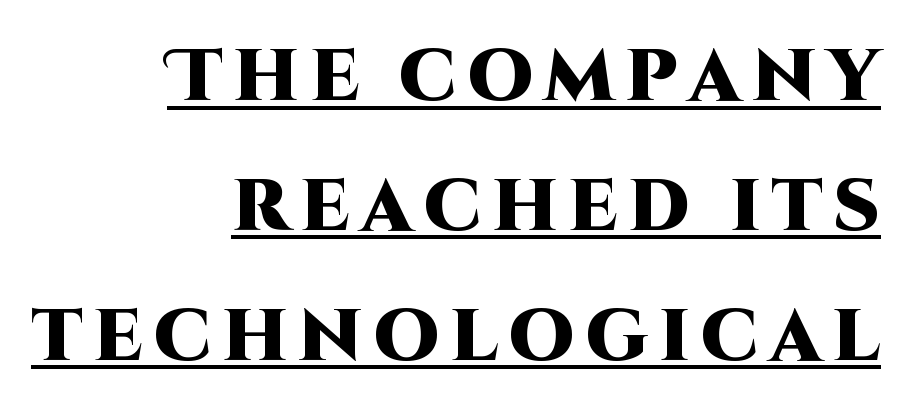
The image shows 73 px heavy sans-serif type, upright; set right-aligned, line spacing 1.78x, underlined; high stroke contrast and a large x-height.
